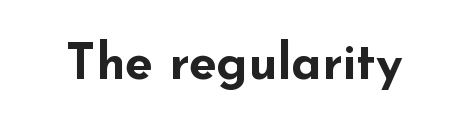
Q: Is the text bold? A: Yes.
Q: Is the text italic (slanted)? A: No, it is upright.
Q: Is the typeface a serif or a sans-serif typeface? A: Sans-serif.
Q: Is the text underlined? A: No.
Q: Is the spacing between letters normal or unusually wide? A: Normal.
Q: Width (condensed, normal, or wide)? A: Wide.
Q: Stroke contrast? A: Low.
Q: x-height? A: Small.
Q: Monospaced? A: No.
